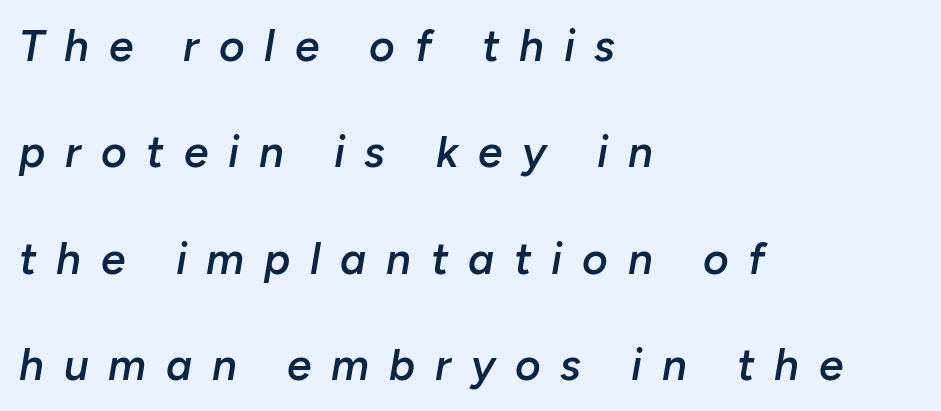
Check the space under the baseline: it is left empty. The lines in this sample share a left origin and differ only in where they stop. Proportional: the letters do not fall into vertical columns. These lines were composed using italics. Whoever set this chose breathing room over compactness in the vertical rhythm. The rendering inserts visible extra space after every character.
